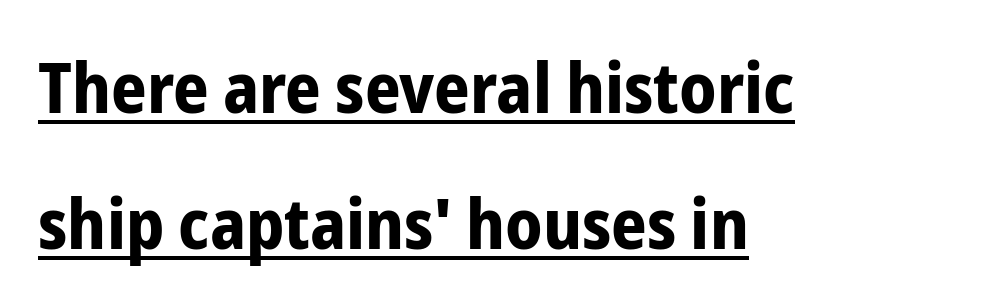
Leading is clearly above the norm, producing a sparse column. Short and long lines alike share a common starting point at left. The words here are underlined. The lettering stays uniformly vertical, giving the passage a roman look.
